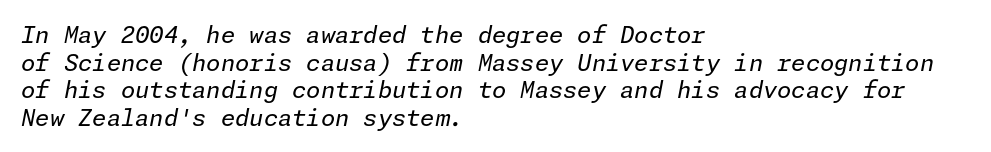
Q: Is the text bold? A: No.
Q: Is the text italic (slanted)? A: Yes, it leans right by about 11 degrees.
Q: Is the text underlined? A: No.
Q: How is the paragraph aligned? A: Left-aligned.
Q: Is the spacing between letters normal or unusually wide? A: Normal.
